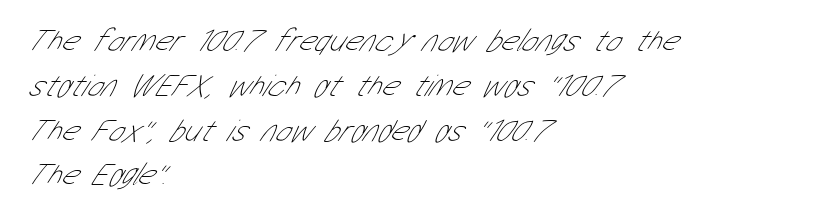
{"serif": "no", "bold": "no", "weight": "thin", "width": "condensed", "stroke_contrast": "low", "x_height": "medium", "monospaced": "no", "underline": "no", "align": "left", "line_spacing": "normal", "line_spacing_ratio": 1.4, "letter_spacing": "normal", "letter_spacing_em": 0.0, "glyph_px": 32}
